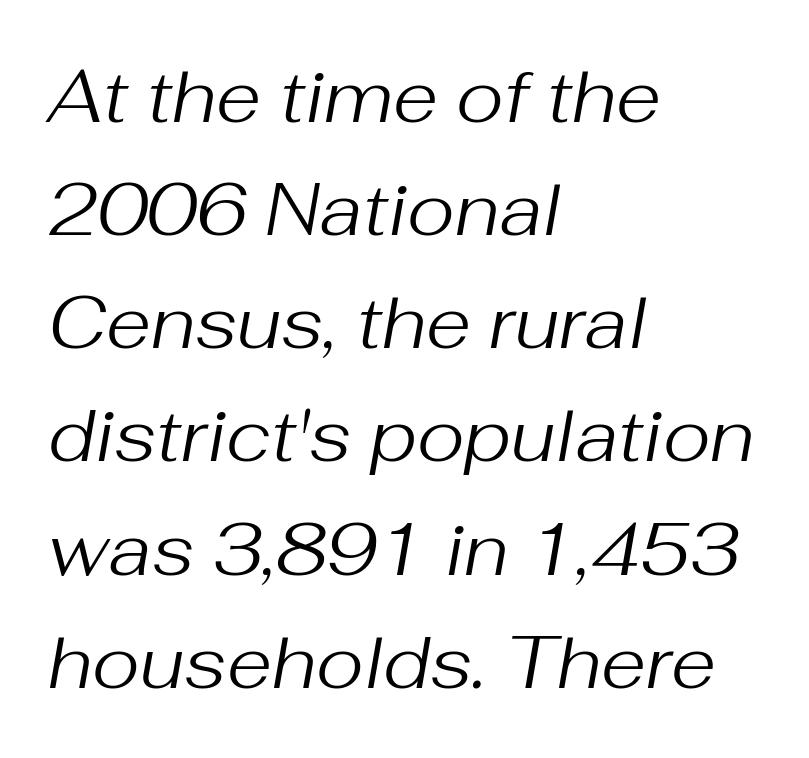
Has an underline been added? It has not. The ragged edge is on the right, which tells us the setting is flush left. Each new line begins a customary step beneath the previous one. Spacing verdict: proportional, widths tailored to each character.
